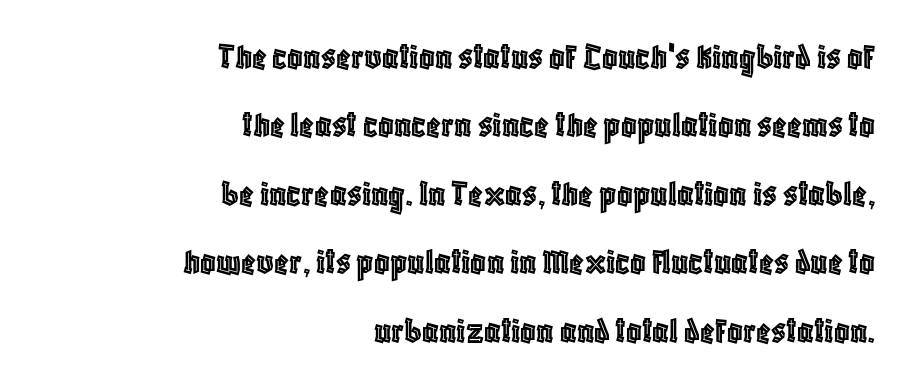
The image shows 38 px condensed type, upright; set right-aligned, line spacing 1.8x, normal letter spacing, not underlined; a large x-height.
